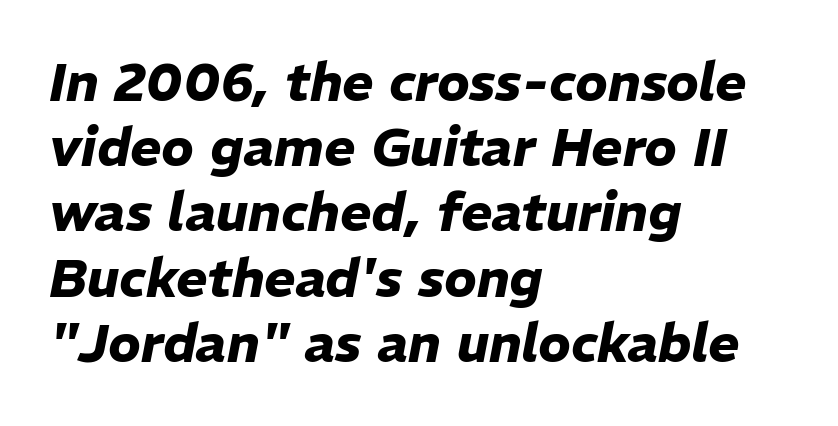
Each row of text sits above clean, open space. Visually the block forms a straight wall on the left and a jagged coastline on the right. Set as a true bold cut, around the 700 mark. Posture: slanted. Each word holds together tightly as a unit, with standard inter-letter gaps.
